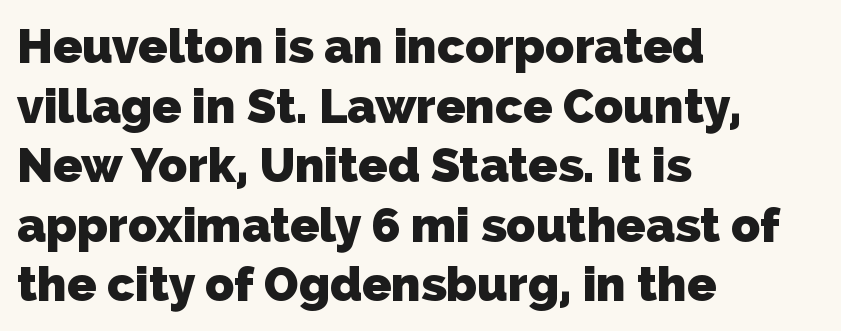
The image shows 48 px heavy sans-serif type; set left-aligned, line spacing 1.24x, normal letter spacing, not underlined; low stroke contrast and a medium x-height.
